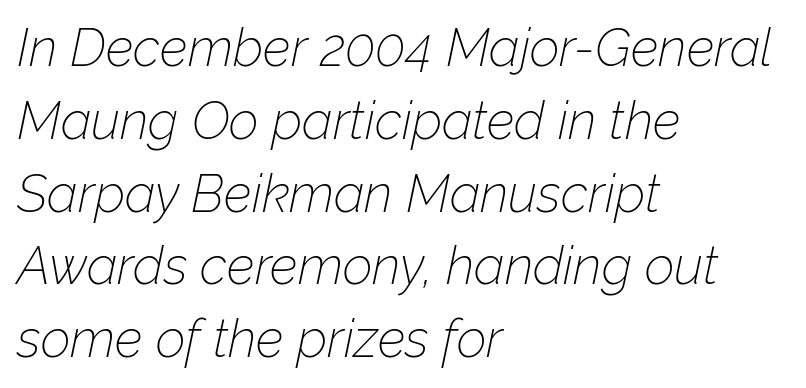
The image shows 52 px thin type, italic (leaning right); set left-aligned, normal line spacing (1.4x), normal letter spacing, not underlined; low stroke contrast and a medium x-height.
